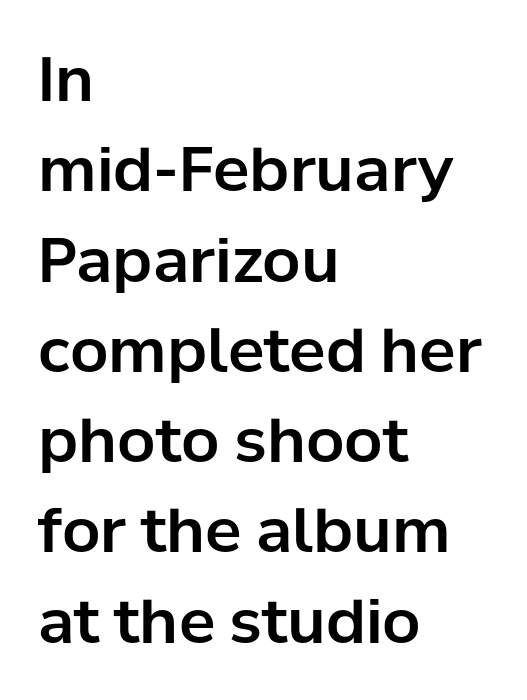
Q: Is the text italic (slanted)? A: No, it is upright.
Q: Is the typeface a serif or a sans-serif typeface? A: Sans-serif.
Q: Is the text underlined? A: No.
Q: How is the paragraph aligned? A: Left-aligned.
Q: Is the spacing between letters normal or unusually wide? A: Normal.
Q: Is the spacing between lines tight, normal or loose? A: Normal.
Q: Width (condensed, normal, or wide)? A: Normal.
Q: Stroke contrast? A: Low.
Q: x-height? A: Medium.
Q: Monospaced? A: No.
